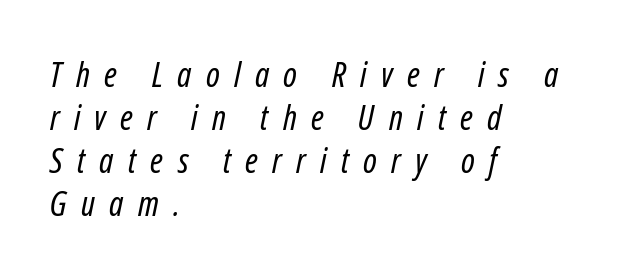
The image shows 34 px regular-weight, condensed type, italic (leaning right); set left-aligned, normal line spacing (1.26x), unusually wide letter spacing (+0.42 em), not underlined; low stroke contrast and a medium x-height.
